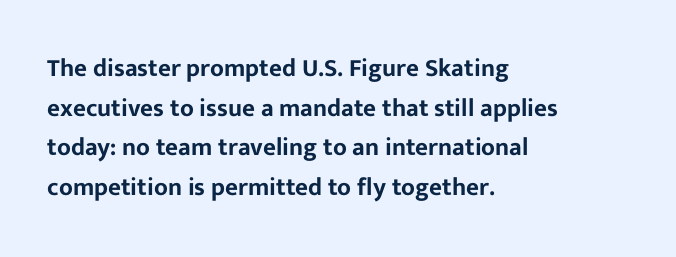
Q: Is the text italic (slanted)? A: No, it is upright.
Q: Is the text underlined? A: No.
Q: How is the paragraph aligned? A: Left-aligned.
Q: Is the spacing between letters normal or unusually wide? A: Normal.
Q: Is the spacing between lines tight, normal or loose? A: Normal.
